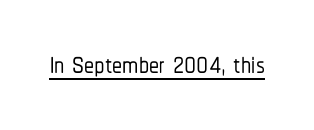
Q: Is the text italic (slanted)? A: No, it is upright.
Q: Is the typeface a serif or a sans-serif typeface? A: Sans-serif.
Q: Is the text underlined? A: Yes.
Q: Is the spacing between letters normal or unusually wide? A: Normal.
Q: Width (condensed, normal, or wide)? A: Condensed.
Q: Stroke contrast? A: Low.
Q: x-height? A: Medium.
Q: Monospaced? A: No.
